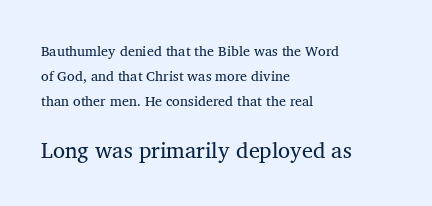
The image shows 22 px text type, upright; set left-aligned, line spacing 1.8x, normal letter spacing, not underlined; the second (bottom) block is 1.57x larger.
